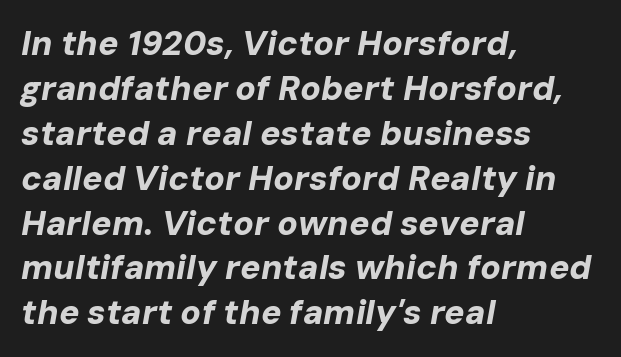
{"italic": "yes", "lean": "right", "slant_degrees": 10, "bold": "yes", "weight": "bold", "width": "normal", "stroke_contrast": "low", "x_height": "medium", "monospaced": "no", "underline": "no", "align": "left", "line_spacing": "normal", "line_spacing_ratio": 1.32, "letter_spacing": "normal", "letter_spacing_em": 0.0, "glyph_px": 34}
